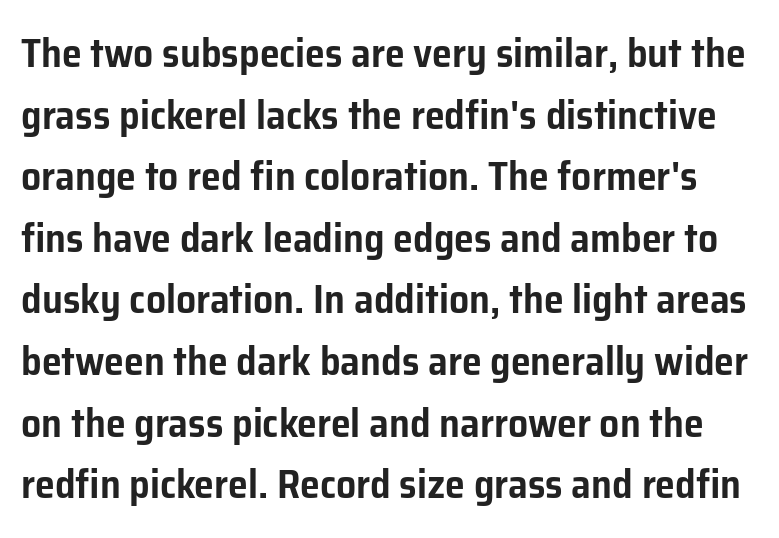
Anything drawn beneath the words? Only blank space. There is no visible air inserted between adjacent glyphs. Looks like regular typesetting: each glyph gets only the width it needs. Horizontal bands of white between lines are of average thickness. Observe the absence of serifs on each vertical stroke in this sample. The lettering stays uniformly vertical, giving the passage a roman look.
